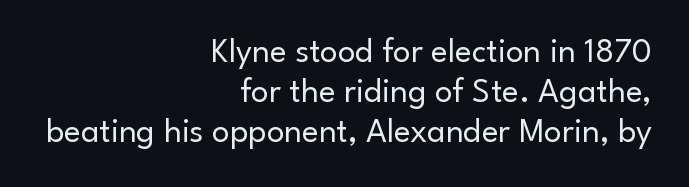
Nothing unusual about the tracking: characters are spaced as the font intends. Posture: straight, roman, zero tilt. Stems and bowls with no extra thickness — not bold. The face used here is proportionally spaced, like ordinary book or web type. You could barely slide anything between these rows. The lines in this sample share a right terminus and differ only in where they begin.
